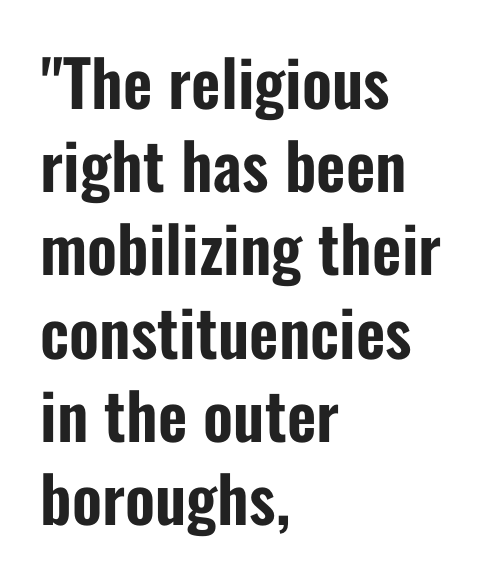
{"serif": "no", "italic": "no", "width": "condensed", "stroke_contrast": "low", "x_height": "medium", "monospaced": "no", "underline": "no", "align": "left", "line_spacing": "normal", "line_spacing_ratio": 1.3, "letter_spacing": "normal", "letter_spacing_em": 0.0, "glyph_px": 64}
